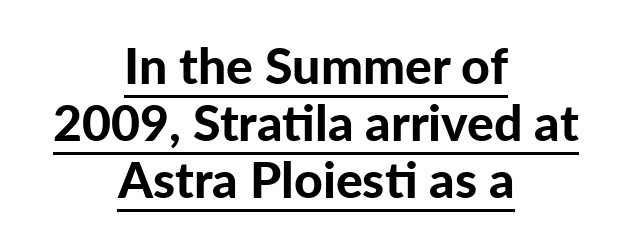
{"serif": "no", "italic": "no", "bold": "yes", "weight": "bold", "width": "normal", "stroke_contrast": "low", "x_height": "medium", "monospaced": "no", "underline": "yes", "align": "center", "line_spacing": "tight", "line_spacing_ratio": 1.14, "letter_spacing": "normal", "letter_spacing_em": 0.0, "glyph_px": 50}
